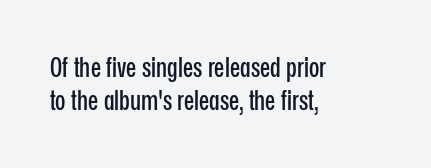
The image shows 27 px text type, upright; set left-aligned, line spacing 1.24x, normal letter spacing, not underlined.
